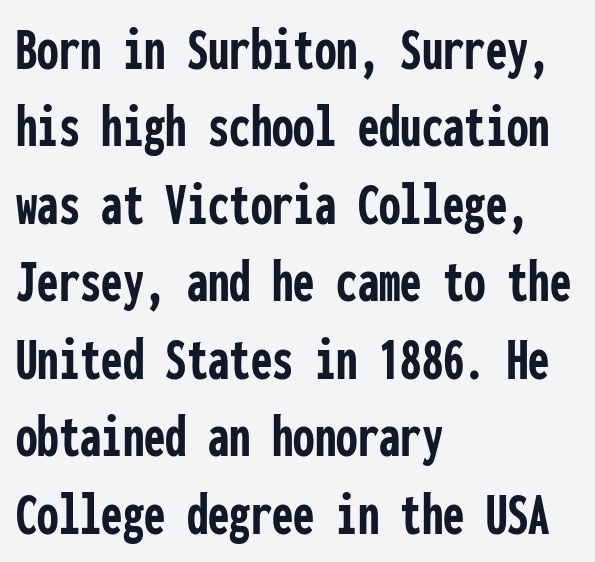
The image shows 61 px semibold, condensed sans-serif type, upright, monospaced; set left-aligned, normal line spacing (1.27x), normal letter spacing, not underlined; low stroke contrast and a medium x-height.
